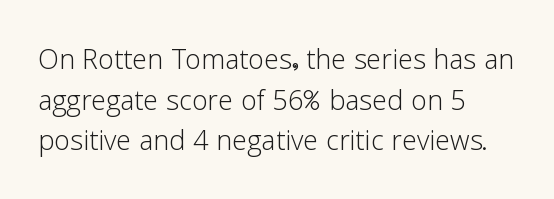
Nothing heavy about these letters — not bold at all. Italic: no, the glyphs are upright roman. You could call the tracking neutral — neither tight nor loose. Bare-footed words on every line.
